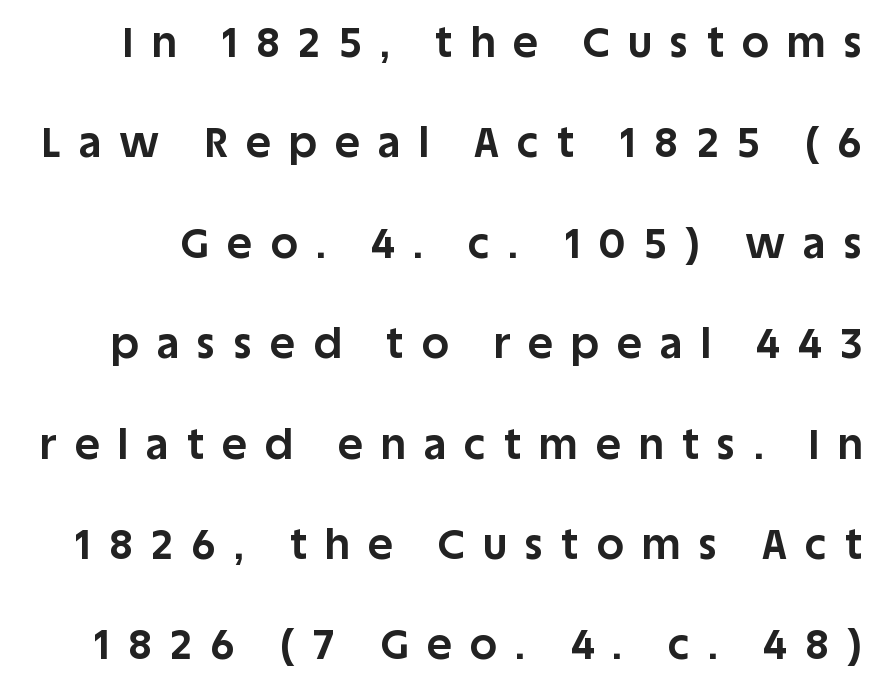
The image shows 42 px bold sans-serif type, upright; set loose line spacing (2.39x), unusually wide letter spacing (+0.44 em), not underlined; low stroke contrast and a large x-height.
